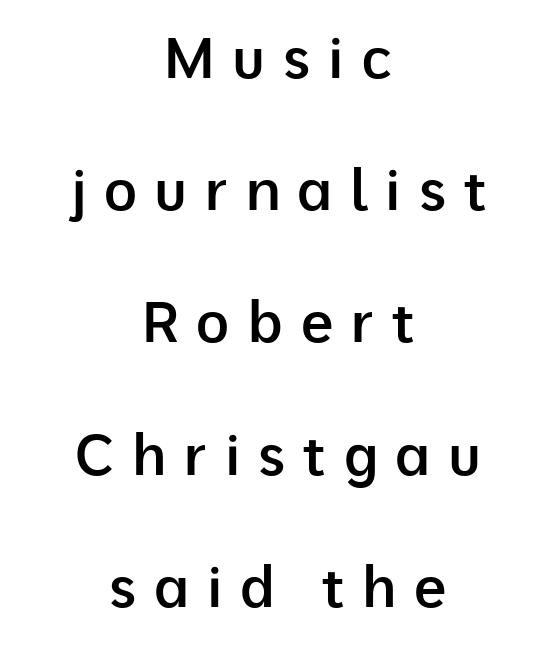
Q: Is the text bold? A: Semi-bold.
Q: Is the text italic (slanted)? A: No, it is upright.
Q: Is the typeface a serif or a sans-serif typeface? A: Sans-serif.
Q: Is the text underlined? A: No.
Q: How is the paragraph aligned? A: Centered.
Q: Is the spacing between letters normal or unusually wide? A: Unusually wide.
Q: Is the spacing between lines tight, normal or loose? A: Loose.
Q: Width (condensed, normal, or wide)? A: Normal.
Q: Stroke contrast? A: Low.
Q: x-height? A: Medium.
Q: Monospaced? A: No.
